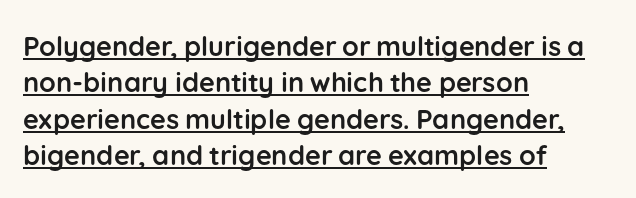
Q: Is the text bold? A: Yes.
Q: Is the text italic (slanted)? A: No, it is upright.
Q: Is the text underlined? A: Yes.
Q: How is the paragraph aligned? A: Left-aligned.
Q: Is the spacing between letters normal or unusually wide? A: Normal.
Q: Is the spacing between lines tight, normal or loose? A: Normal.
